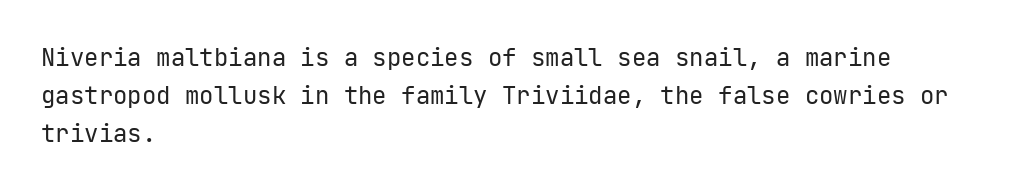
Caption: standard tracking, unaltered. How would I describe the line gaps? Plain and ordinary. Notice how the stems are strictly vertical — no italics here. The typeface has the unassuming heft of standard copy or less. The lines are quadded left.
